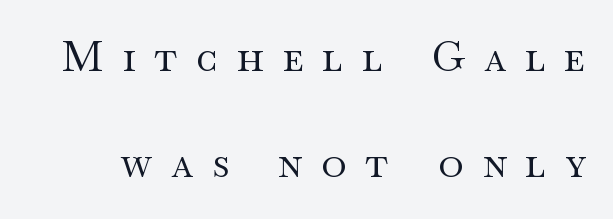
Q: Is the text bold? A: No.
Q: Is the text italic (slanted)? A: No, it is upright.
Q: Is the typeface a serif or a sans-serif typeface? A: Serif.
Q: Is the text underlined? A: No.
Q: Is the spacing between letters normal or unusually wide? A: Unusually wide.
Q: Is the spacing between lines tight, normal or loose? A: Loose.
Q: Width (condensed, normal, or wide)? A: Wide.
Q: Stroke contrast? A: Medium.
Q: x-height? A: Small.
Q: Monospaced? A: No.
